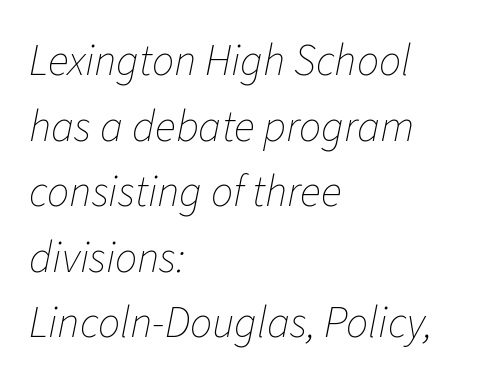
In terms of posture, this sample is oblique. Tracking here is standard; glyphs follow each other at the usual distance. These glyphs show unthickened strokes, regular width or finer. Nobody drew a line under any word here. A typesetter would call this proportional, since set widths differ per character.
